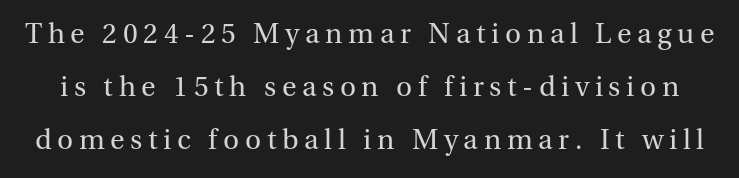
{"serif": "yes", "italic": "no", "bold": "no", "weight": "regular", "width": "normal", "stroke_contrast": "medium", "x_height": "medium", "monospaced": "no", "underline": "no", "line_spacing_ratio": 1.89, "letter_spacing": "wide", "letter_spacing_em": 0.2, "glyph_px": 28}
